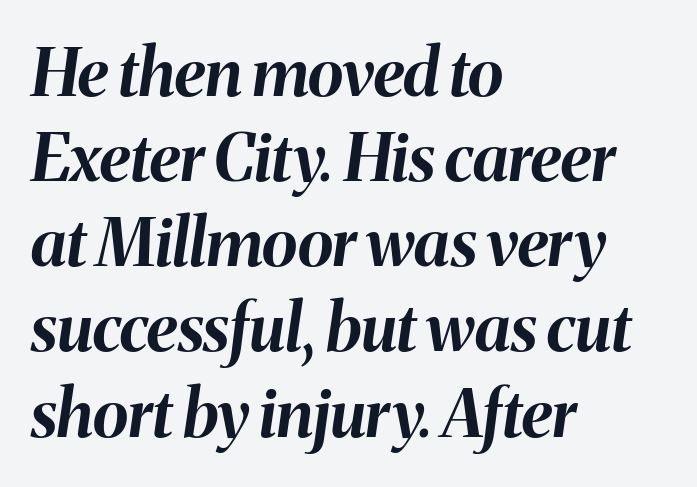
{"italic": "yes", "lean": "right", "slant_degrees": 8, "bold": "yes", "weight": "bold", "width": "normal", "stroke_contrast": "medium", "x_height": "medium", "monospaced": "no", "underline": "no", "align": "left", "line_spacing": "normal", "line_spacing_ratio": 1.29, "letter_spacing": "normal", "letter_spacing_em": 0.0, "glyph_px": 66}
